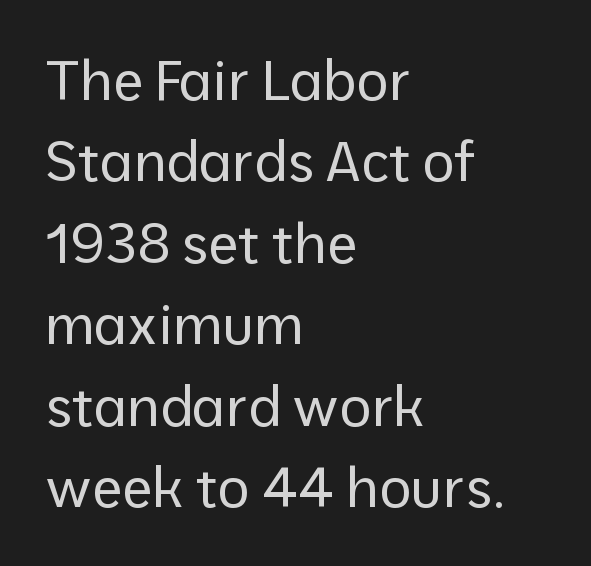
{"serif": "no", "italic": "no", "bold": "no", "weight": "regular", "width": "normal", "stroke_contrast": "low", "x_height": "medium", "monospaced": "no", "underline": "no", "align": "left", "line_spacing": "normal", "line_spacing_ratio": 1.48, "letter_spacing": "normal", "letter_spacing_em": 0.0, "glyph_px": 55}
